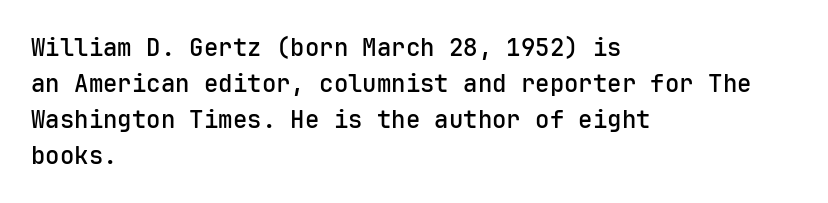
The image shows 24 px text type, upright; set left-aligned, normal line spacing (1.5x), normal letter spacing, not underlined.
